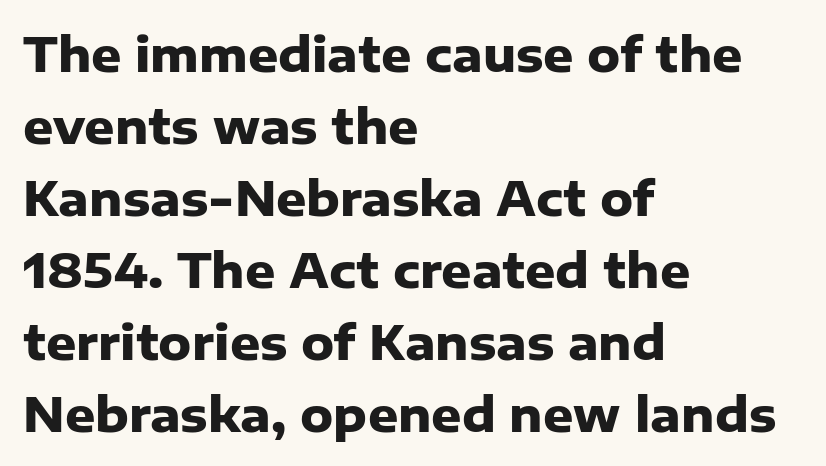
Q: Is the text bold? A: Yes.
Q: Is the text italic (slanted)? A: No, it is upright.
Q: Is the typeface a serif or a sans-serif typeface? A: Sans-serif.
Q: Is the text underlined? A: No.
Q: How is the paragraph aligned? A: Left-aligned.
Q: Is the spacing between letters normal or unusually wide? A: Normal.
Q: Is the spacing between lines tight, normal or loose? A: Normal.
Q: Width (condensed, normal, or wide)? A: Normal.
Q: Stroke contrast? A: Low.
Q: x-height? A: Medium.
Q: Monospaced? A: No.
